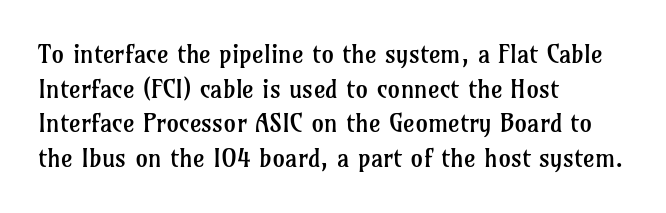
The letters stand straight up with perfectly vertical stems. The typesetter chose a ragged-right arrangement here. What's the leading like? Ordinary, nothing unusual. Nothing unusual about the tracking: characters are spaced as the font intends. Is the stroke heavy? The answer is a plain regular-or-lighter.
